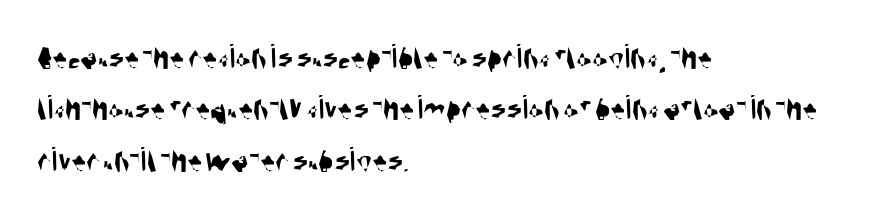
{"serif": "no", "width": "condensed", "stroke_contrast": "medium", "x_height": "large", "monospaced": "no", "underline": "no", "align": "left", "line_spacing": "normal", "line_spacing_ratio": 1.43, "letter_spacing": "normal", "letter_spacing_em": 0.0, "glyph_px": 36}
